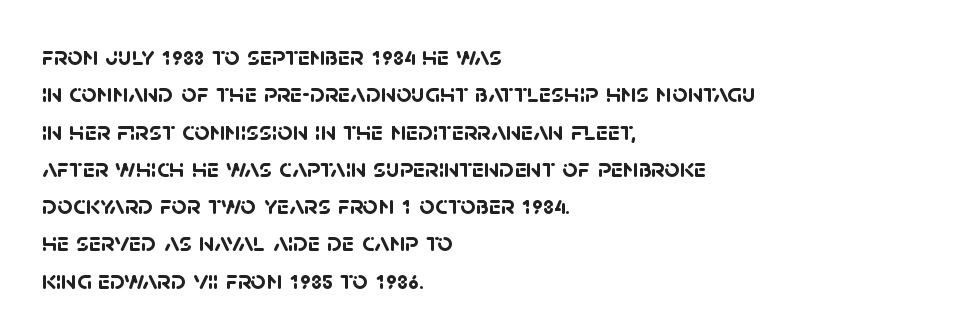
{"bold": "yes", "underline": "no", "align": "left", "line_spacing": "normal", "line_spacing_ratio": 1.38, "letter_spacing": "normal", "letter_spacing_em": 0.0, "glyph_px": 27}
